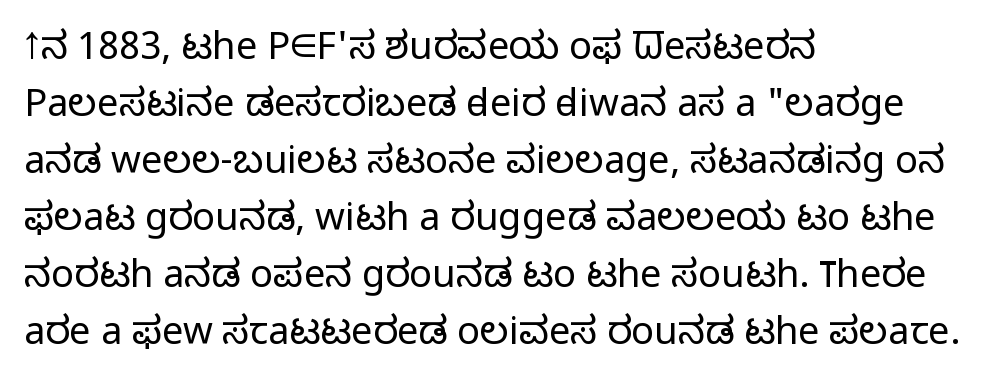
{"serif": "no", "italic": "no", "bold": "no", "weight": "light", "width": "normal", "stroke_contrast": "low", "x_height": "medium", "monospaced": "no", "underline": "no", "align": "left", "line_spacing": "normal", "line_spacing_ratio": 1.5, "letter_spacing": "normal", "letter_spacing_em": 0.0, "glyph_px": 38}
